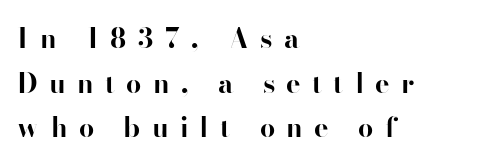
If you drew a line through each stem, it would be perfectly vertical. Words float on clear page, feet unadorned. Spacing between characters has been opened up far beyond the box default. These lines stack with their left ends in a neat column.
